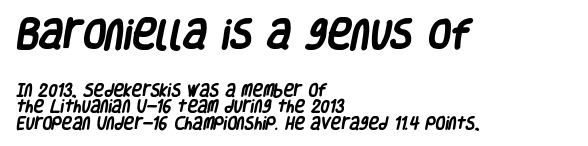
{"serif": "no", "bold": "yes", "weight": "heavy", "width": "condensed", "stroke_contrast": "low", "x_height": "large", "monospaced": "no", "underline": "no", "align": "left", "line_spacing_ratio": 1.19, "letter_spacing": "normal", "letter_spacing_em": 0.0, "larger_block": "first", "size_ratio": 2.36, "glyph_px": 33}
